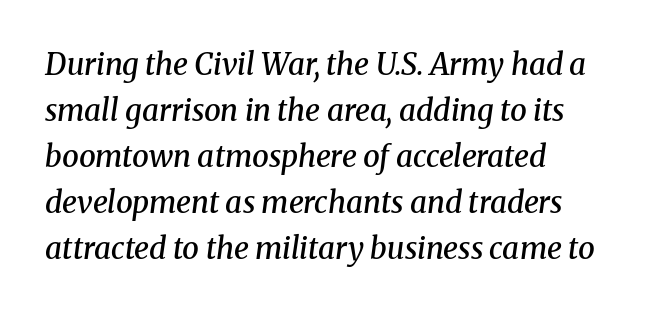
The image shows 30 px semibold serif type, italic (leaning right); set left-aligned, normal line spacing (1.53x), normal letter spacing, not underlined; medium stroke contrast and a medium x-height.
